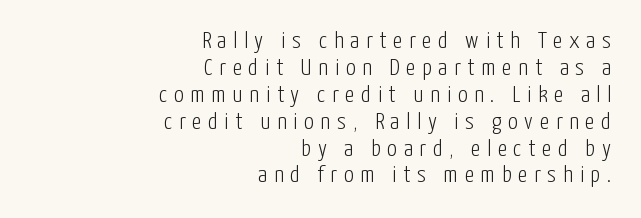
If you drew a ruler down the right edge, every line would touch it. Type without underlining. In terms of leading, this rendering errs on the cramped side. Ordinary non-slanted type is in use.
